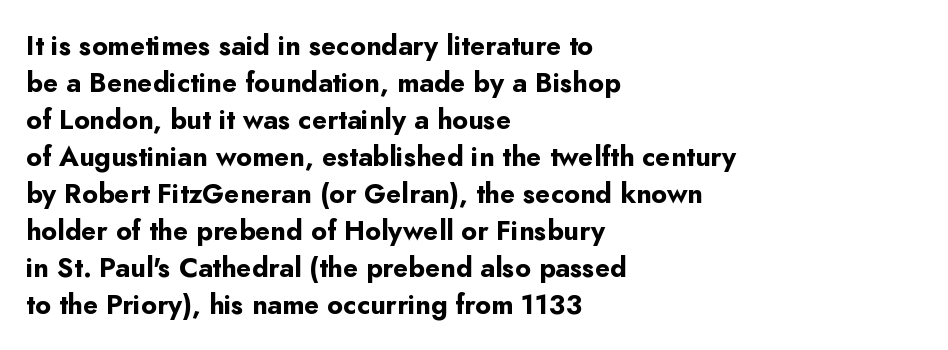
The image shows 27 px bold type, upright; set left-aligned, normal line spacing (1.37x), normal letter spacing, not underlined.
